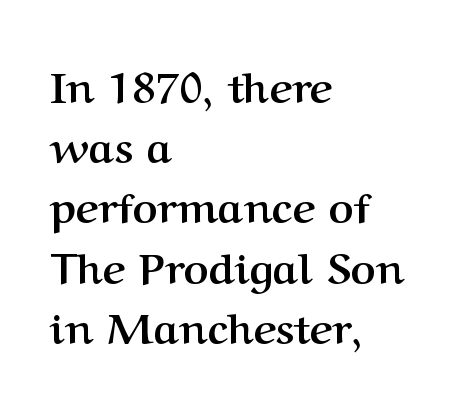
Q: Is the text bold? A: Yes.
Q: Is the text italic (slanted)? A: No, it is upright.
Q: Is the typeface a serif or a sans-serif typeface? A: Serif.
Q: Is the text underlined? A: No.
Q: How is the paragraph aligned? A: Left-aligned.
Q: Is the spacing between letters normal or unusually wide? A: Normal.
Q: Is the spacing between lines tight, normal or loose? A: Normal.
Q: Width (condensed, normal, or wide)? A: Normal.
Q: Stroke contrast? A: Medium.
Q: x-height? A: Medium.
Q: Monospaced? A: No.
